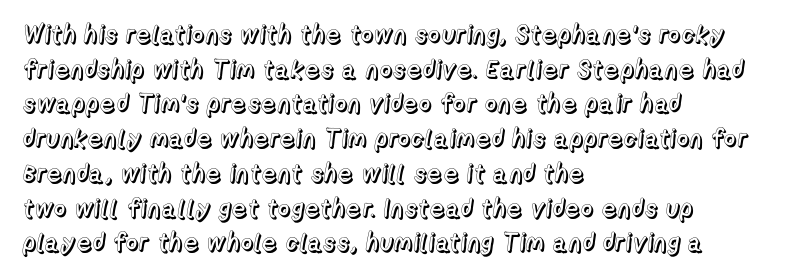
The image shows 25 px text type; set left-aligned, normal line spacing (1.39x), normal letter spacing, not underlined.
